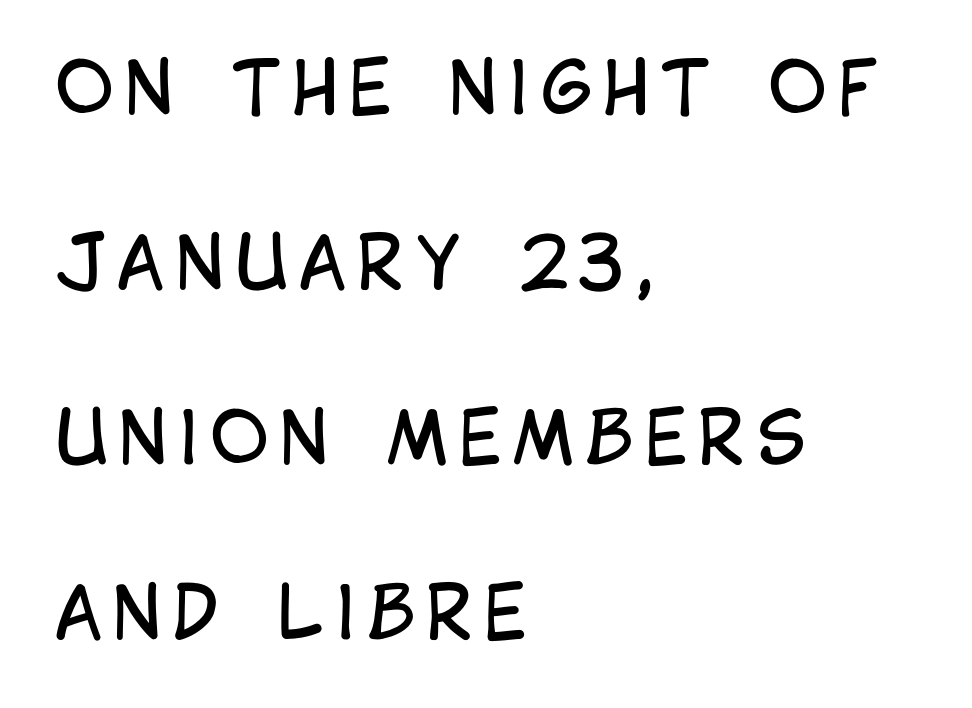
Q: Is the text bold? A: No.
Q: Is the text italic (slanted)? A: No, it is upright.
Q: Is the typeface a serif or a sans-serif typeface? A: Sans-serif.
Q: Is the text underlined? A: No.
Q: How is the paragraph aligned? A: Left-aligned.
Q: Is the spacing between lines tight, normal or loose? A: Loose.
Q: Width (condensed, normal, or wide)? A: Condensed.
Q: Stroke contrast? A: Low.
Q: x-height? A: Large.
Q: Monospaced? A: No.
